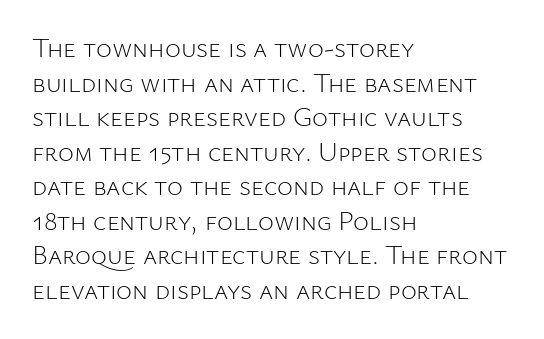
Q: Is the text bold? A: No.
Q: Is the text italic (slanted)? A: No, it is upright.
Q: Is the text underlined? A: No.
Q: How is the paragraph aligned? A: Left-aligned.
Q: Is the spacing between letters normal or unusually wide? A: Normal.
Q: Is the spacing between lines tight, normal or loose? A: Normal.
